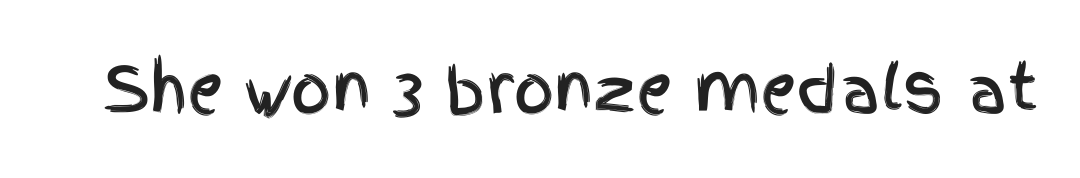
The image shows 63 px condensed sans-serif type, upright; set normal letter spacing, not underlined; a large x-height.
